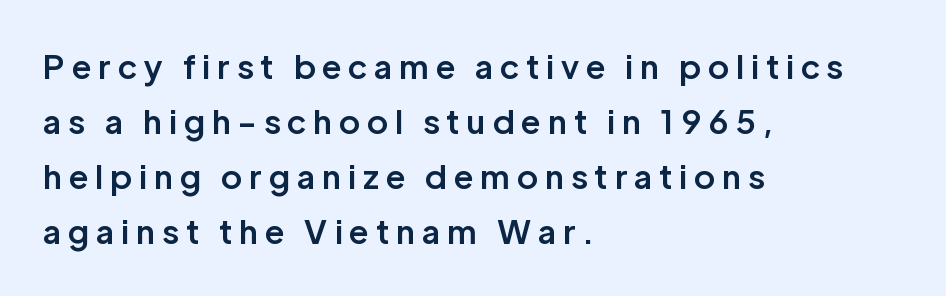
{"serif": "no", "italic": "no", "bold": "semi", "weight": "semibold", "width": "normal", "stroke_contrast": "low", "x_height": "medium", "monospaced": "no", "underline": "no", "align": "left", "line_spacing": "normal", "line_spacing_ratio": 1.67, "letter_spacing": "wide", "letter_spacing_em": 0.22, "glyph_px": 33}
